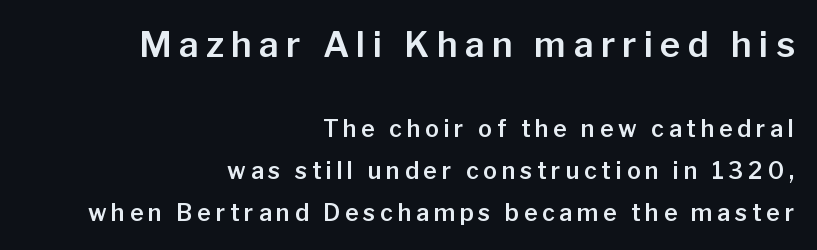
This is the regular roman posture of the typeface. Observe the absence of serifs on each vertical stroke in this sample. Each row of text sits above clean, open space. Inter-character spacing is expanded well beyond the font's built-in metrics.
